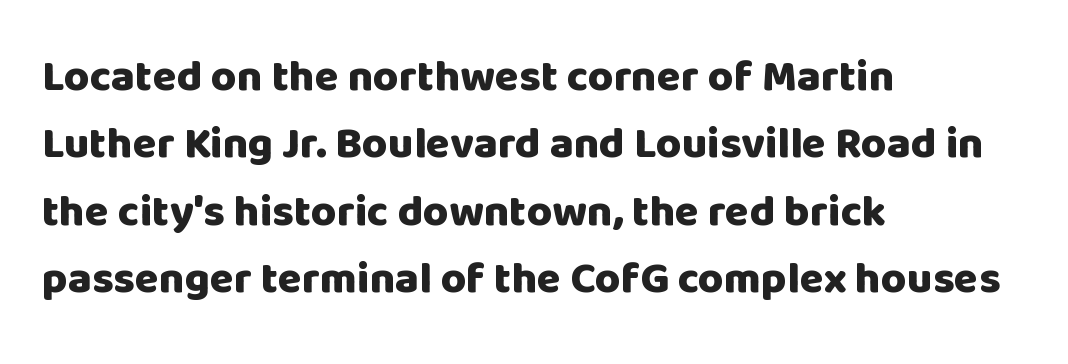
The image shows 44 px heavy sans-serif type, upright; set left-aligned, normal line spacing (1.53x), normal letter spacing, not underlined; low stroke contrast and a large x-height.
